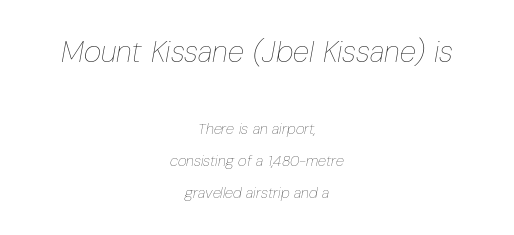
{"italic": "yes", "lean": "right", "slant_degrees": 10, "bold": "no", "weight": "thin", "width": "condensed", "stroke_contrast": "low", "x_height": "medium", "monospaced": "no", "underline": "no", "align": "center", "line_spacing": "loose", "line_spacing_ratio": 2.11, "letter_spacing": "normal", "letter_spacing_em": 0.0, "larger_block": "first", "size_ratio": 2.0, "glyph_px": 30}
